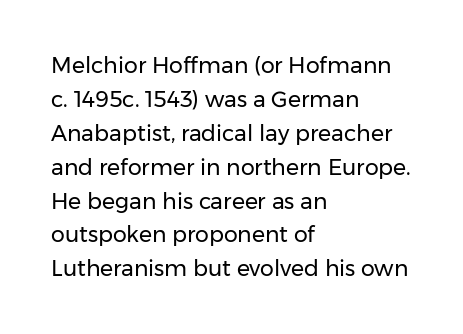
Q: Is the text bold? A: No.
Q: Is the text italic (slanted)? A: No, it is upright.
Q: Is the text underlined? A: No.
Q: How is the paragraph aligned? A: Left-aligned.
Q: Is the spacing between letters normal or unusually wide? A: Normal.
Q: Is the spacing between lines tight, normal or loose? A: Normal.
